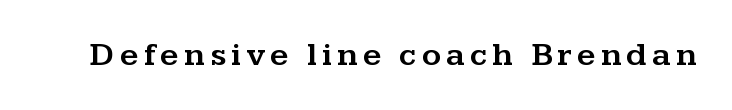
The image shows 33 px wide serif type, upright; set not underlined; medium stroke contrast and a medium x-height.
